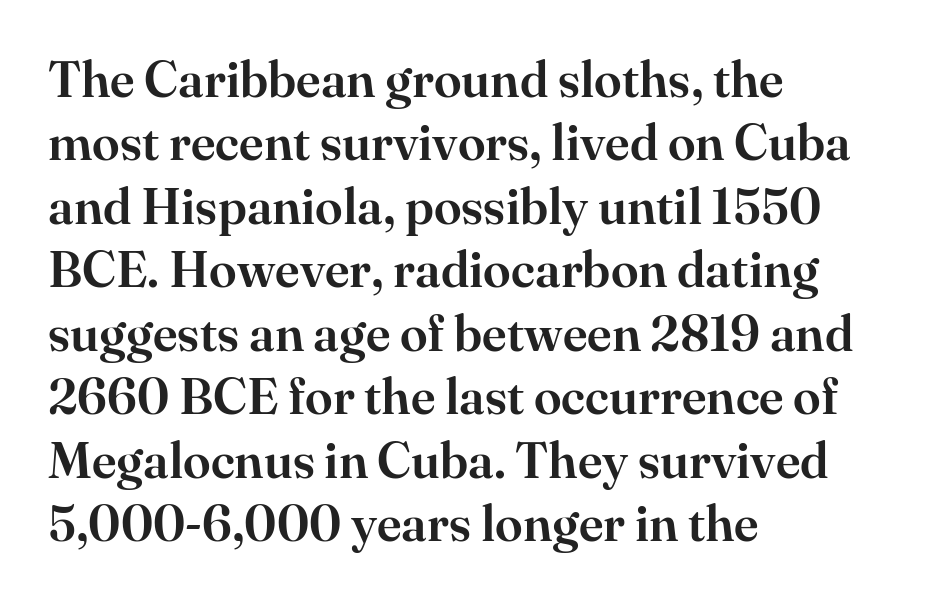
{"serif": "yes", "italic": "no", "width": "normal", "stroke_contrast": "high", "x_height": "small", "monospaced": "no", "underline": "no", "align": "left", "line_spacing": "normal", "line_spacing_ratio": 1.27, "letter_spacing": "normal", "letter_spacing_em": 0.0, "glyph_px": 50}
